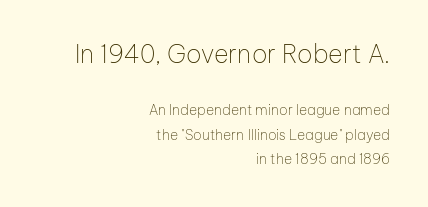
The image shows 25 px text type, upright; set right-aligned, line spacing 1.74x, normal letter spacing, not underlined; the first (top) block is 1.79x larger.
